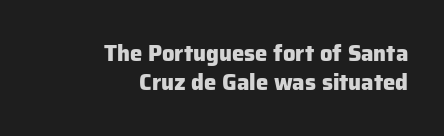
The letters are bold, with thick, heavy strokes. Does the copy run flush right? Yes — the right margin is perfectly even. Characters remain perfectly vertical along every line. Tracking here is standard; glyphs follow each other at the usual distance. Nobody drew a line under any word here.
